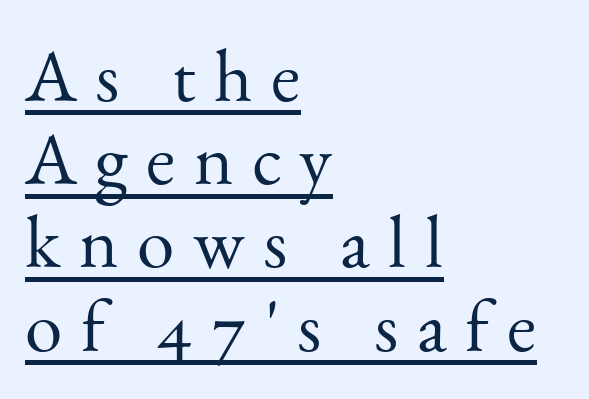
Proportional: the letters do not fall into vertical columns. Very little white space separates one row of letters from the next. Serifs: yes, visible at the terminals of the letterforms. The face used here is rendered with a markedly widened letterfit.
